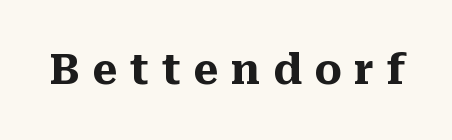
Q: Is the text bold? A: Yes.
Q: Is the text italic (slanted)? A: No, it is upright.
Q: Is the typeface a serif or a sans-serif typeface? A: Serif.
Q: Is the text underlined? A: No.
Q: Is the spacing between letters normal or unusually wide? A: Unusually wide.
Q: Width (condensed, normal, or wide)? A: Normal.
Q: Stroke contrast? A: Medium.
Q: x-height? A: Medium.
Q: Monospaced? A: No.
